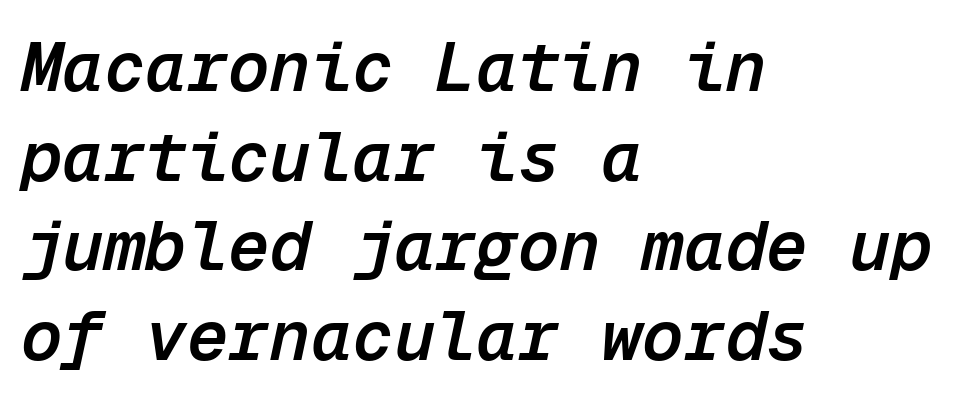
Q: Is the text bold? A: Semi-bold.
Q: Is the text italic (slanted)? A: Yes, it leans right by about 12 degrees.
Q: Is the text underlined? A: No.
Q: How is the paragraph aligned? A: Left-aligned.
Q: Is the spacing between letters normal or unusually wide? A: Normal.
Q: Is the spacing between lines tight, normal or loose? A: Normal.
Q: Width (condensed, normal, or wide)? A: Normal.
Q: Stroke contrast? A: Low.
Q: x-height? A: Medium.
Q: Monospaced? A: Yes.
